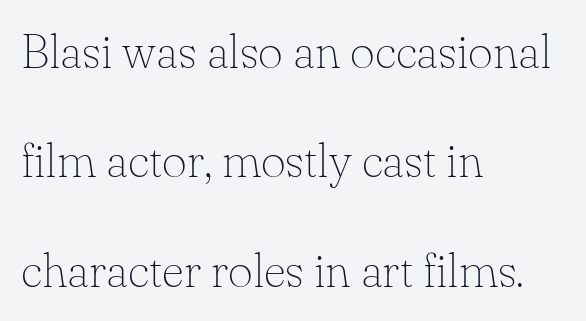
A light-to-regular cut is what we see here. What stands out about the letter spacing? Nothing — it is the standard amount. Words float on clear page, feet unadorned. Here the designer chose a conventional face with non-uniform glyph widths. The lettering holds an erect, upright posture throughout.
